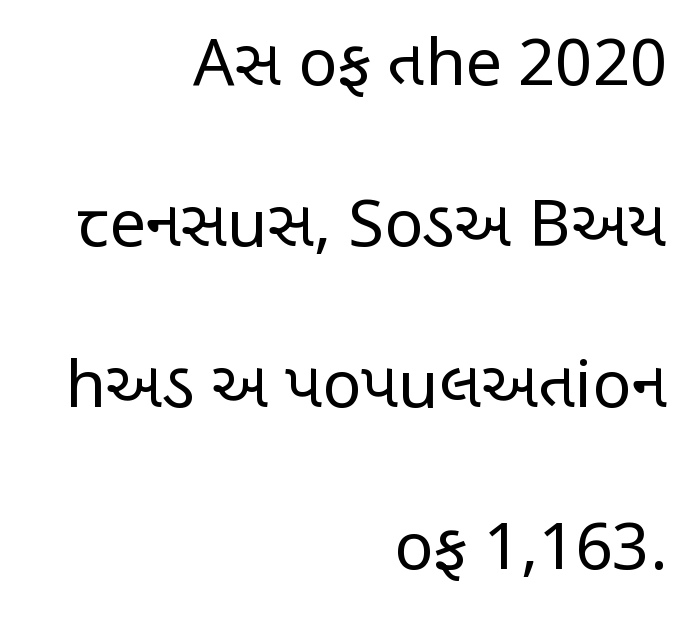
{"serif": "no", "italic": "no", "bold": "no", "weight": "regular", "width": "condensed", "stroke_contrast": "low", "x_height": "large", "monospaced": "no", "underline": "no", "align": "right", "line_spacing": "loose", "line_spacing_ratio": 2.48, "letter_spacing": "normal", "letter_spacing_em": 0.0, "glyph_px": 65}
